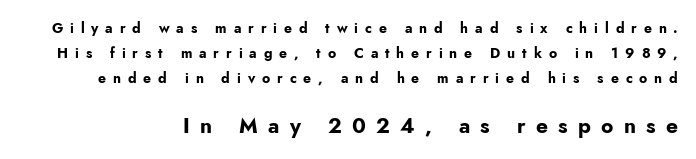
{"italic": "no", "bold": "yes", "underline": "no", "line_spacing_ratio": 1.78, "letter_spacing": "wide", "letter_spacing_em": 0.49, "larger_block": "second", "size_ratio": 1.5, "glyph_px": 21}
